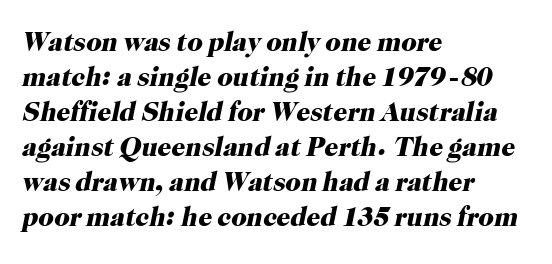
The image shows 27 px bold type, italic (leaning right); set left-aligned, normal line spacing (1.3x), normal letter spacing, not underlined.
